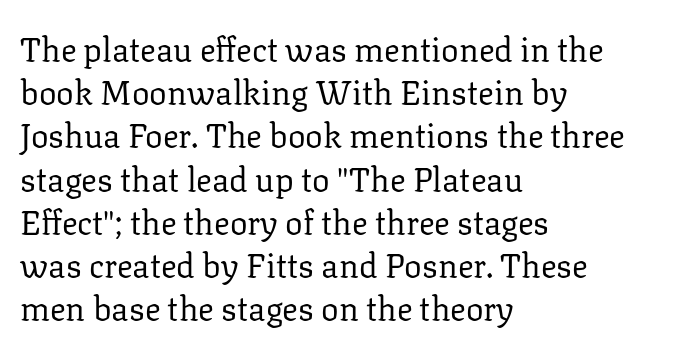
This sample keeps an unexceptional amount of space between lines. No letter is thick-stroked: the sample isn't bold. Do the characters align in a grid? No, the font is proportional. How are the letters spaced? Ordinarily, with no added tracking. Notice how the passage keeps a crisp vertical edge on the left only.
